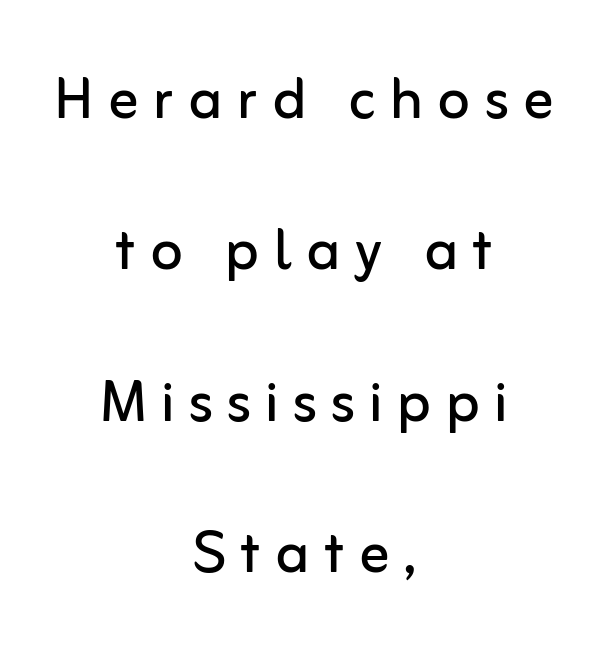
{"serif": "no", "italic": "no", "bold": "no", "weight": "regular", "width": "normal", "stroke_contrast": "low", "x_height": "medium", "monospaced": "no", "underline": "no", "align": "center", "line_spacing": "loose", "line_spacing_ratio": 2.02, "glyph_px": 75}
